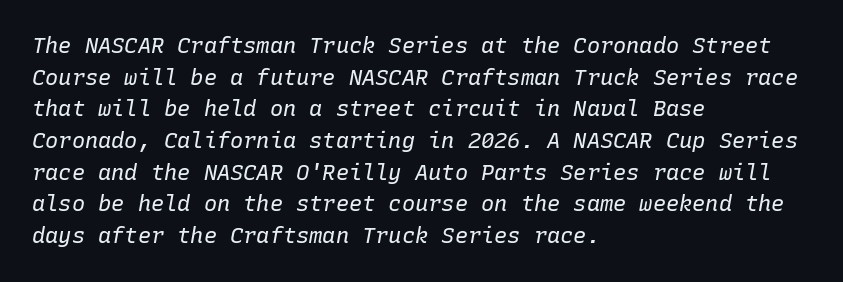
Q: Is the text bold? A: No.
Q: Is the text italic (slanted)? A: Yes, it leans right by about 10 degrees.
Q: Is the text underlined? A: No.
Q: How is the paragraph aligned? A: Left-aligned.
Q: Is the spacing between letters normal or unusually wide? A: Normal.
Q: Is the spacing between lines tight, normal or loose? A: Normal.
